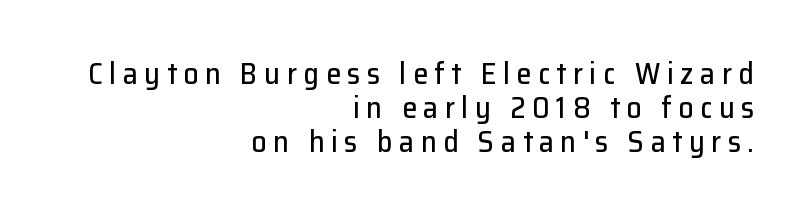
{"serif": "no", "italic": "no", "width": "normal", "stroke_contrast": "low", "x_height": "medium", "monospaced": "no", "underline": "no", "align": "right", "line_spacing": "tight", "line_spacing_ratio": 1.14, "letter_spacing": "wide", "letter_spacing_em": 0.22, "glyph_px": 30}
